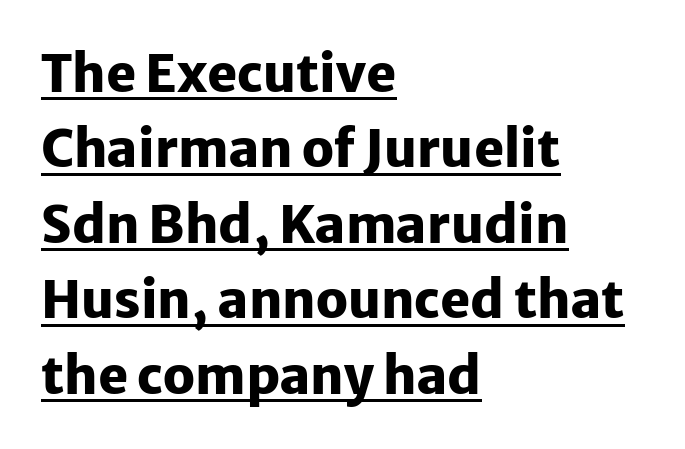
Q: Is the text bold? A: Yes.
Q: Is the text italic (slanted)? A: No, it is upright.
Q: Is the typeface a serif or a sans-serif typeface? A: Sans-serif.
Q: Is the text underlined? A: Yes.
Q: How is the paragraph aligned? A: Left-aligned.
Q: Is the spacing between letters normal or unusually wide? A: Normal.
Q: Is the spacing between lines tight, normal or loose? A: Normal.
Q: Width (condensed, normal, or wide)? A: Normal.
Q: Stroke contrast? A: Low.
Q: x-height? A: Medium.
Q: Monospaced? A: No.
